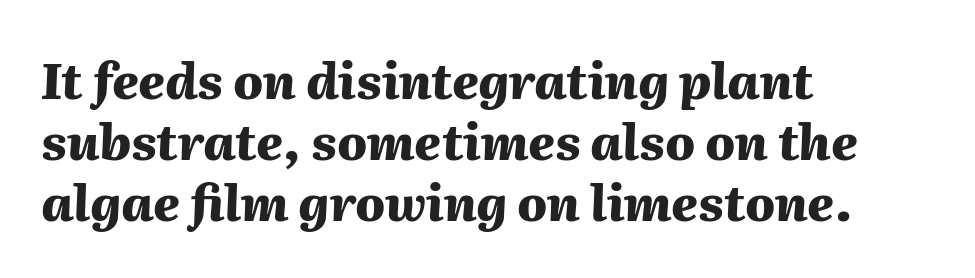
Would a proofreader flag this as italicized? Yes. A typesetter would call this zero additional tracking. The sample has been set heavy, in full bold. Anything drawn beneath the words? Only blank space.
